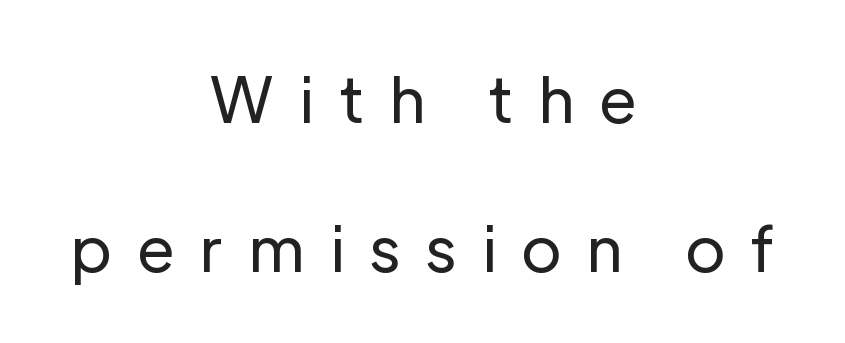
Q: Is the text bold? A: No.
Q: Is the text italic (slanted)? A: No, it is upright.
Q: Is the typeface a serif or a sans-serif typeface? A: Sans-serif.
Q: Is the text underlined? A: No.
Q: How is the paragraph aligned? A: Centered.
Q: Is the spacing between letters normal or unusually wide? A: Unusually wide.
Q: Is the spacing between lines tight, normal or loose? A: Loose.
Q: Width (condensed, normal, or wide)? A: Normal.
Q: Stroke contrast? A: Low.
Q: x-height? A: Medium.
Q: Monospaced? A: No.
